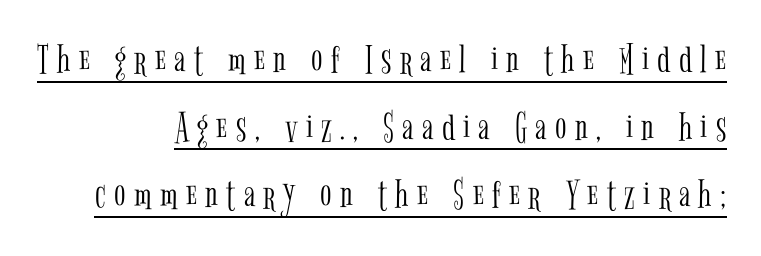
The image shows 42 px light, condensed serif type, upright; set right-aligned, normal line spacing (1.61x), unusually wide letter spacing (+0.2 em), underlined; low stroke contrast and a medium x-height.
